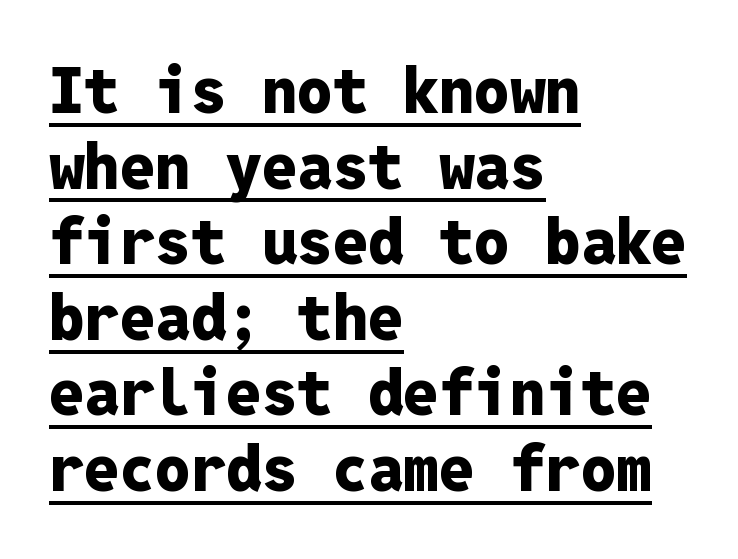
{"serif": "no", "italic": "no", "bold": "yes", "weight": "heavy", "width": "normal", "stroke_contrast": "low", "x_height": "medium", "monospaced": "yes", "underline": "yes", "align": "left", "line_spacing_ratio": 1.2, "letter_spacing": "normal", "letter_spacing_em": 0.0, "glyph_px": 63}
